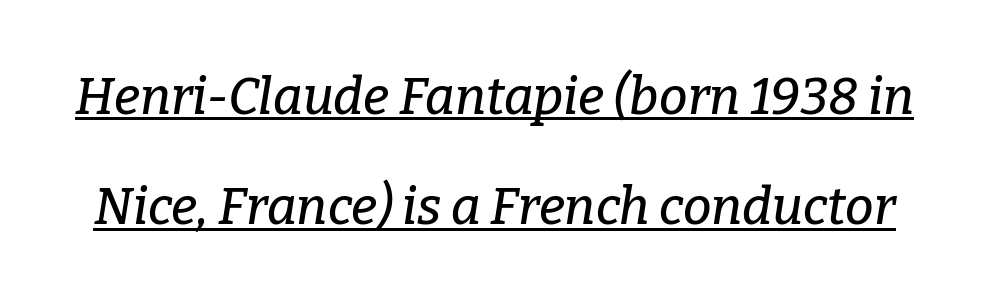
{"serif": "yes", "italic": "yes", "lean": "right", "slant_degrees": 9, "width": "normal", "stroke_contrast": "low", "x_height": "medium", "monospaced": "no", "underline": "yes", "line_spacing": "loose", "line_spacing_ratio": 2.16, "letter_spacing": "normal", "letter_spacing_em": 0.0, "glyph_px": 51}
